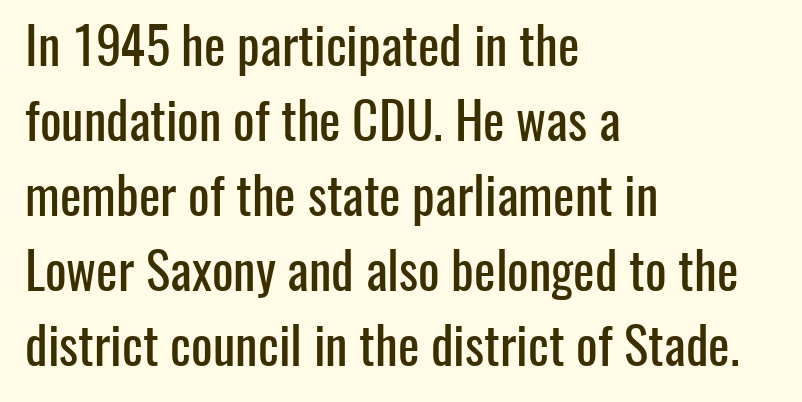
If you drew a ruler down the left edge, every line would touch it. The letters sit at their default tracking, neither squeezed nor spread. Vertically, the passage feels balanced, rows spaced as you'd expect. Notice how the stems are strictly vertical — no italics here. Descenders hang freely into open space. No feet cap the strokes, marking this as sans-serif type.
